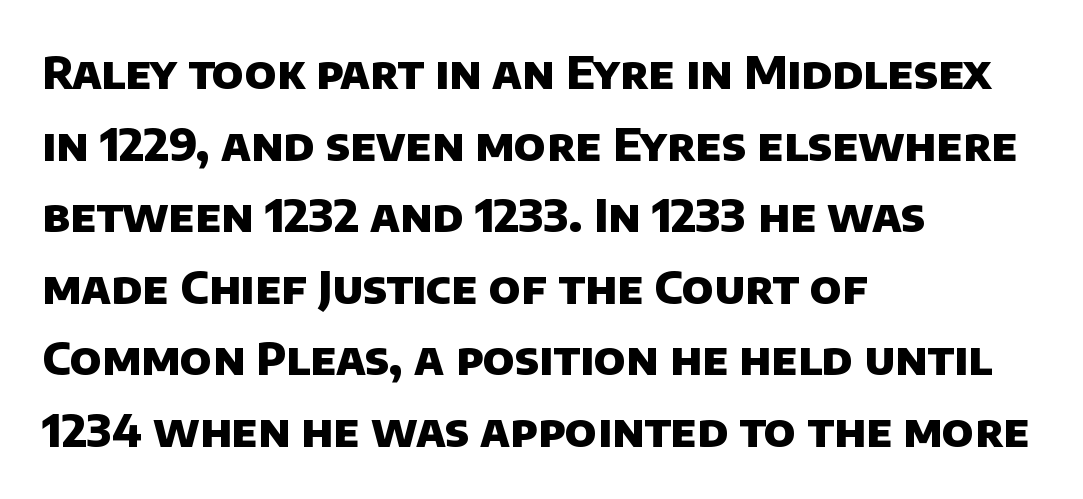
{"serif": "no", "bold": "yes", "weight": "heavy", "width": "normal", "stroke_contrast": "low", "x_height": "large", "monospaced": "no", "underline": "no", "align": "left", "line_spacing": "normal", "line_spacing_ratio": 1.59, "letter_spacing": "normal", "letter_spacing_em": 0.0, "glyph_px": 45}
